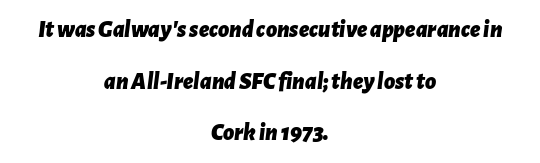
Glyph-to-glyph distance matches everyday printed text. The rendering applies a slant to the glyphs. The face used here has the dense, thick strokes of a bold. The passage shown stacks its lines with a broad gap. Has an underline been added? It has not. Does the copy run flush right? No — it is centered line by line.
